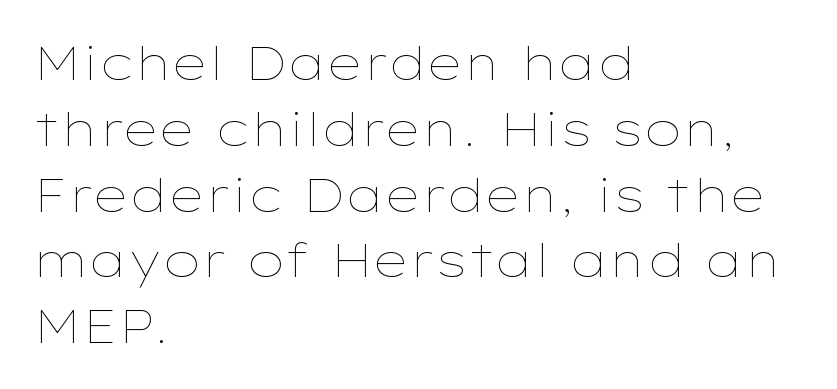
The image shows 47 px thin, wide type, upright; set left-aligned, normal line spacing (1.4x), normal letter spacing, not underlined; low stroke contrast and a medium x-height.
